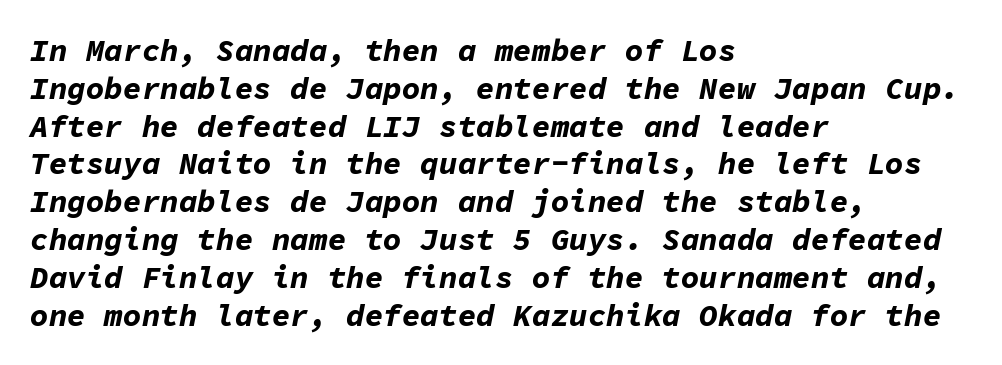
{"italic": "yes", "lean": "right", "slant_degrees": 11, "bold": "yes", "weight": "bold", "width": "normal", "stroke_contrast": "low", "x_height": "medium", "monospaced": "yes", "underline": "no", "align": "left", "line_spacing_ratio": 1.22, "letter_spacing": "normal", "letter_spacing_em": 0.0, "glyph_px": 31}
